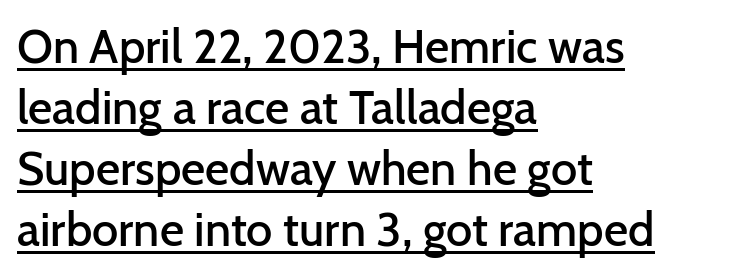
Q: Is the text bold? A: Semi-bold.
Q: Is the text italic (slanted)? A: No, it is upright.
Q: Is the typeface a serif or a sans-serif typeface? A: Sans-serif.
Q: Is the text underlined? A: Yes.
Q: How is the paragraph aligned? A: Left-aligned.
Q: Is the spacing between letters normal or unusually wide? A: Normal.
Q: Is the spacing between lines tight, normal or loose? A: Normal.
Q: Width (condensed, normal, or wide)? A: Normal.
Q: Stroke contrast? A: Low.
Q: x-height? A: Medium.
Q: Monospaced? A: No.
